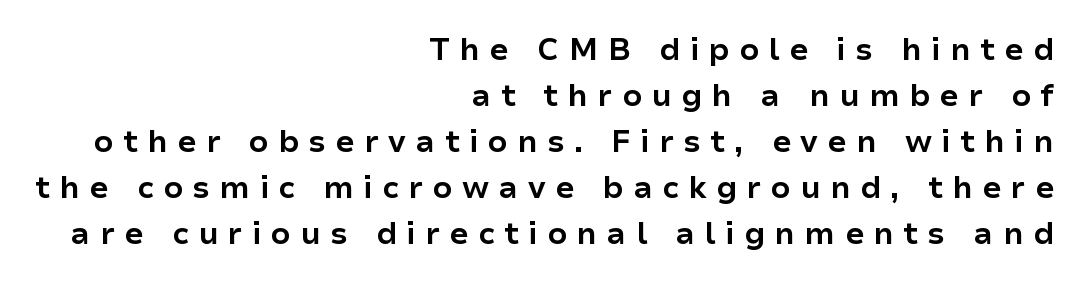
Q: Is the text bold? A: Yes.
Q: Is the text italic (slanted)? A: No, it is upright.
Q: Is the typeface a serif or a sans-serif typeface? A: Sans-serif.
Q: Is the text underlined? A: No.
Q: How is the paragraph aligned? A: Right-aligned.
Q: Is the spacing between letters normal or unusually wide? A: Unusually wide.
Q: Is the spacing between lines tight, normal or loose? A: Normal.
Q: Width (condensed, normal, or wide)? A: Normal.
Q: Stroke contrast? A: Low.
Q: x-height? A: Medium.
Q: Monospaced? A: No.
